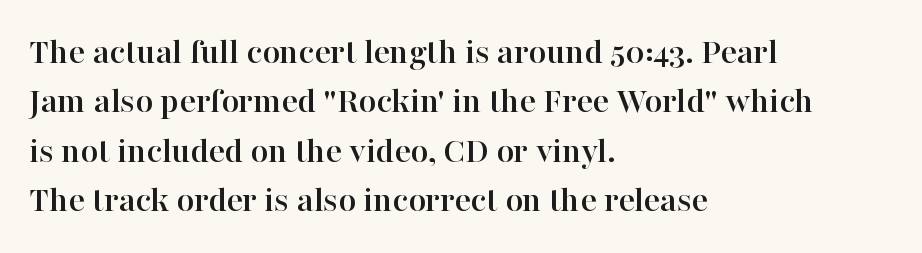
Layout note: lines flush left. Glance below the letters and you will spot only blank space. Italic: no, the glyphs are upright roman. You could not count columns in this text — the font is proportionally spaced.
